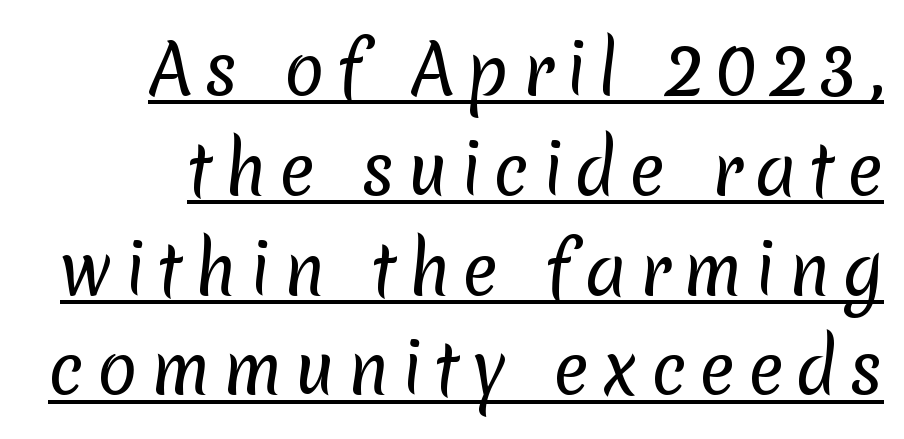
Heaviness? Minimal to ordinary, like unemphasized prose. Regular leading. These characters rest on top of a visible drawn line. Each letter keeps its own natural width here, so spacing adapts to shape. Serif or sans? Sans — the stroke terminals are bare.
